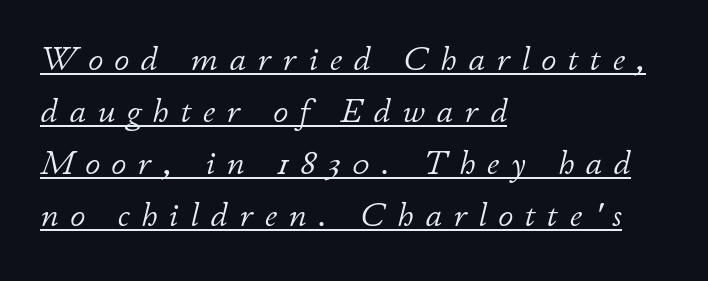
Notice how the passage keeps a crisp vertical edge on the left only. Tracking value appears strongly positive — letters spread wide. This is not heavy type; no bold has been used. Every word sits above its own underline. The space between consecutive lines is moderate.
